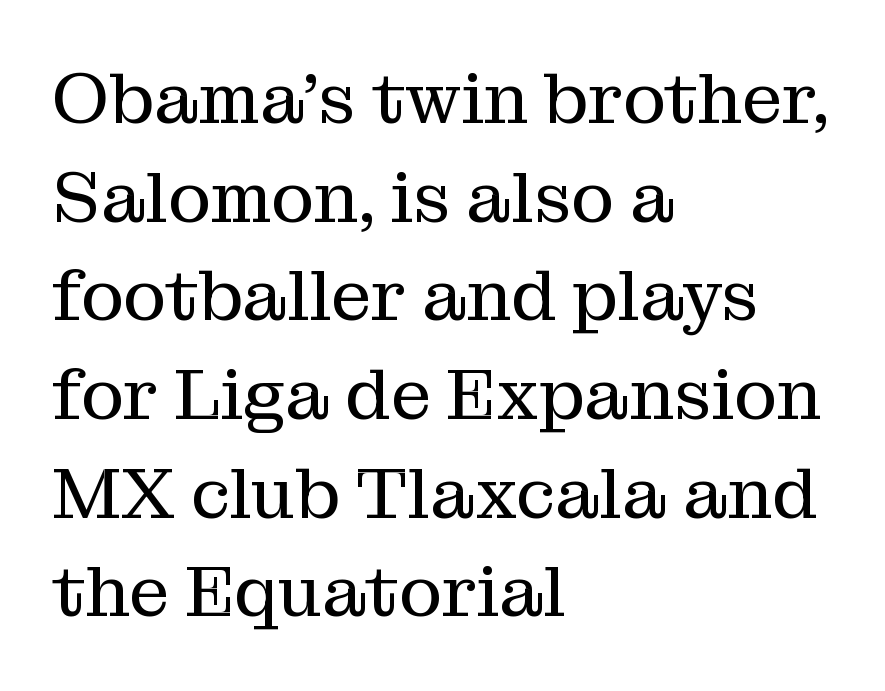
The setting favours the left margin, as ordinary paragraphs usually do. If you drew a line through each stem, it would be perfectly vertical. The specimen omits any rule beneath the text block's lines. Caption: face not bold, strokes unweighted. One glance says typical: line gaps are just what's usual.
